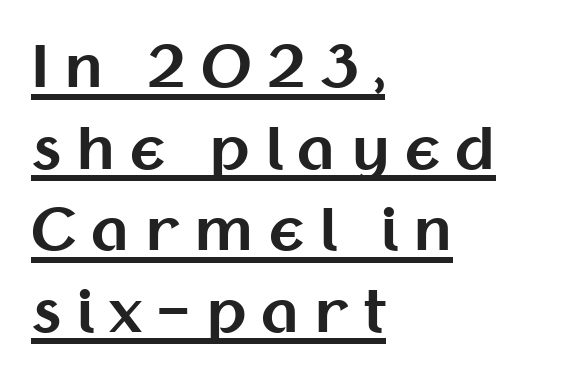
This is underlined copy, the kind a proofreader might mark for attention. The lines sit at an ordinary, default distance from one another. Horizontal alignment here is leftward, the default for most running prose. Note: no serifs on the glyphs. Quick note: not italic, upright.
